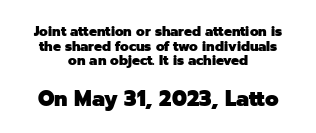
Q: Is the text bold? A: Yes.
Q: Is the text italic (slanted)? A: No, it is upright.
Q: Is the text underlined? A: No.
Q: How is the paragraph aligned? A: Centered.
Q: Is the spacing between letters normal or unusually wide? A: Normal.
Q: Is the spacing between lines tight, normal or loose? A: Tight.
Q: Which block of text is set in a larger size, the first (top) or the second (bottom)? A: The second (bottom) one.
